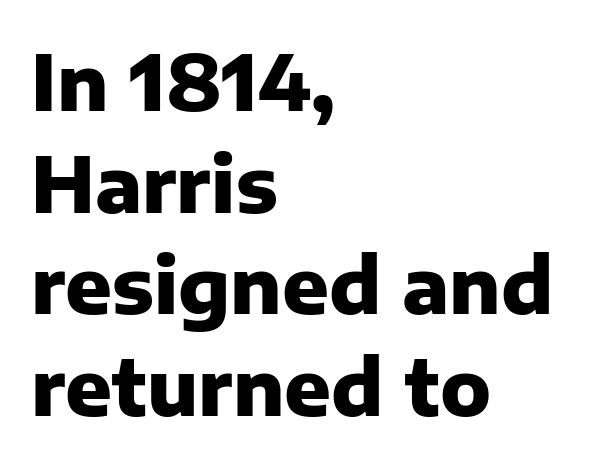
Proportional: the letters do not fall into vertical columns. No word sits above an underline. The designer left line spacing at the default. The glyphs have the mass of a bold cut. Ordinary non-slanted type is in use.
